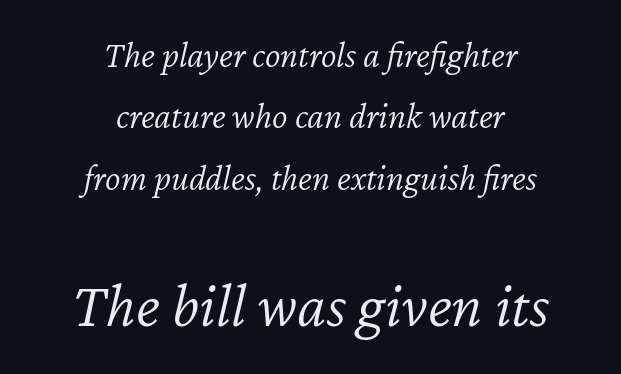
The image shows 64 px light type, italic (leaning right); set centered, normal line spacing (1.66x), normal letter spacing, not underlined; the second (bottom) block is 1.73x larger; low stroke contrast and a medium x-height.
